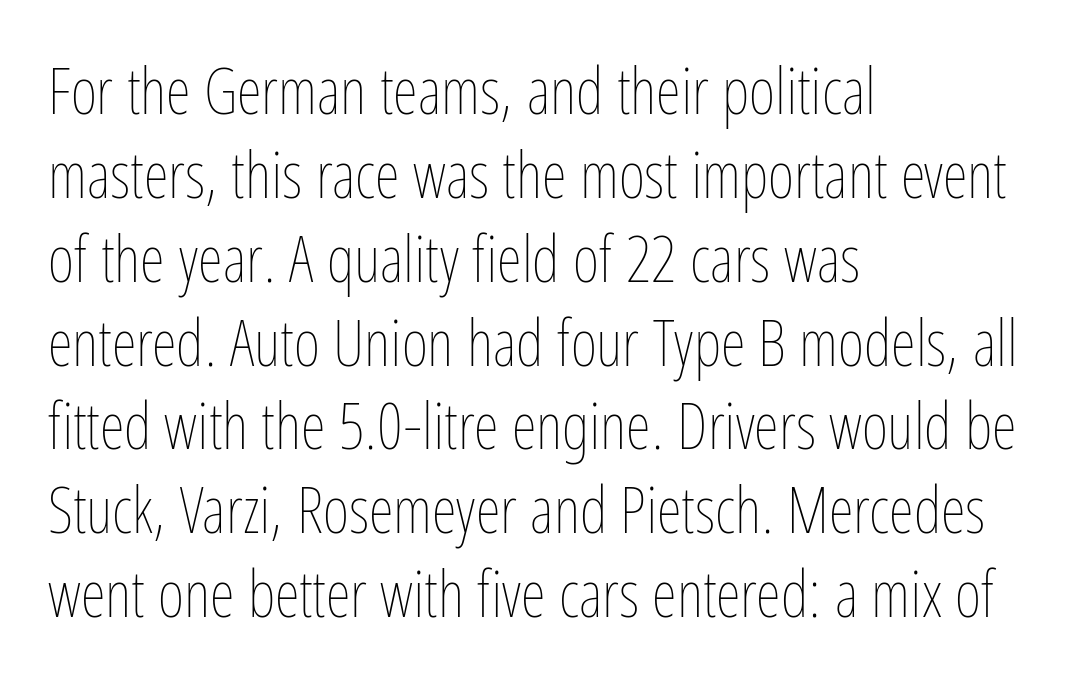
The image shows 64 px thin, condensed type, upright; set left-aligned, normal line spacing (1.31x), normal letter spacing, not underlined; low stroke contrast and a medium x-height.
